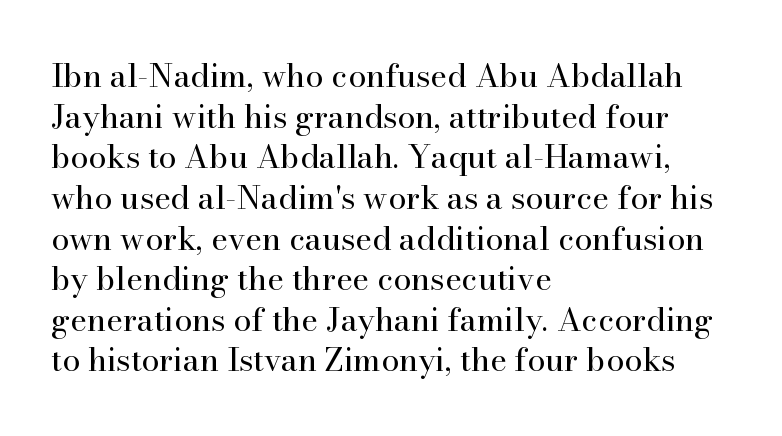
Q: Is the text bold? A: No.
Q: Is the text italic (slanted)? A: No, it is upright.
Q: Is the typeface a serif or a sans-serif typeface? A: Serif.
Q: Is the text underlined? A: No.
Q: How is the paragraph aligned? A: Left-aligned.
Q: Is the spacing between letters normal or unusually wide? A: Normal.
Q: Is the spacing between lines tight, normal or loose? A: Normal.
Q: Width (condensed, normal, or wide)? A: Normal.
Q: Stroke contrast? A: High.
Q: x-height? A: Small.
Q: Monospaced? A: No.
